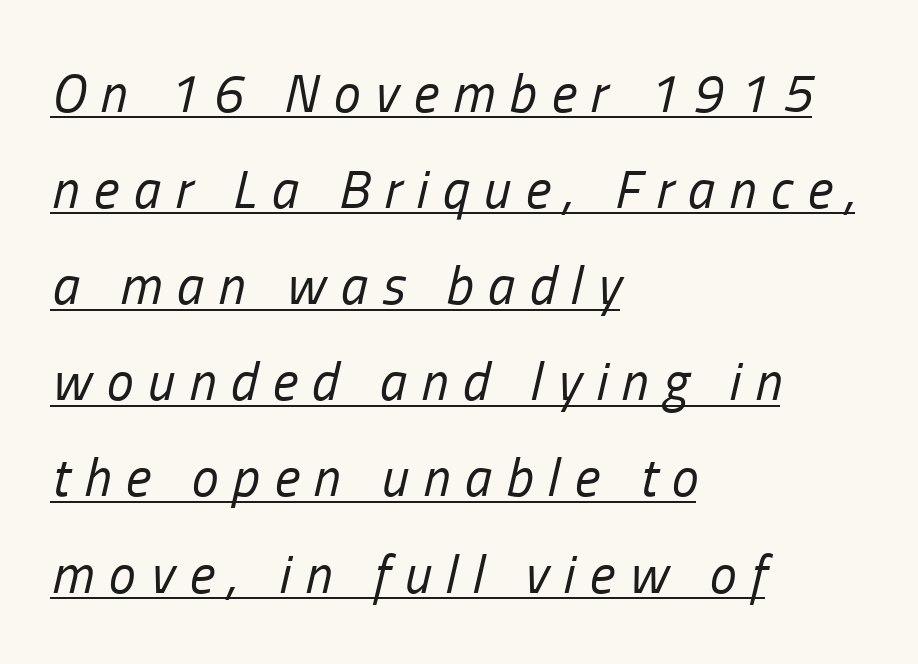
{"italic": "yes", "lean": "right", "slant_degrees": 13, "bold": "no", "weight": "regular", "width": "condensed", "stroke_contrast": "low", "x_height": "medium", "monospaced": "no", "underline": "yes", "align": "left", "line_spacing_ratio": 1.78, "letter_spacing": "wide", "letter_spacing_em": 0.27, "glyph_px": 54}
